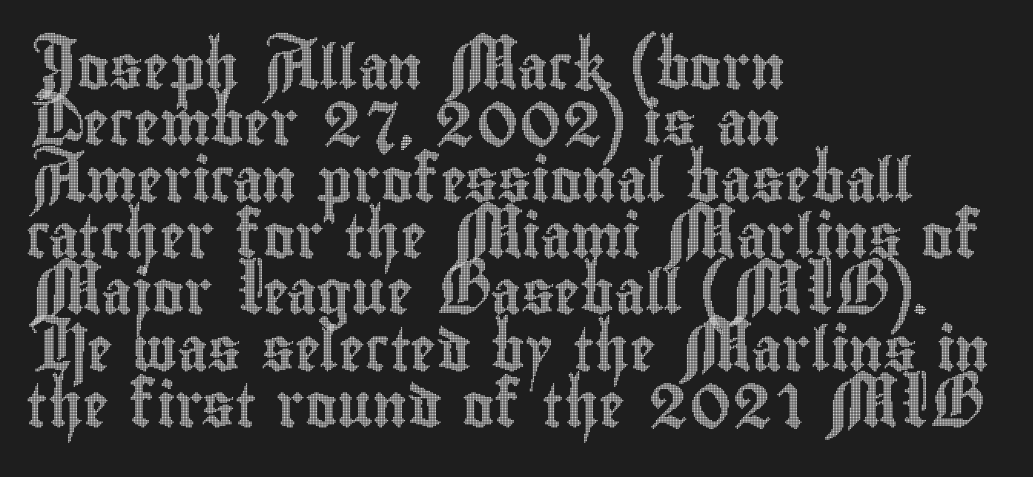
The image shows 43 px condensed type, upright; set left-aligned, normal line spacing (1.31x), normal letter spacing, not underlined; a small x-height.
